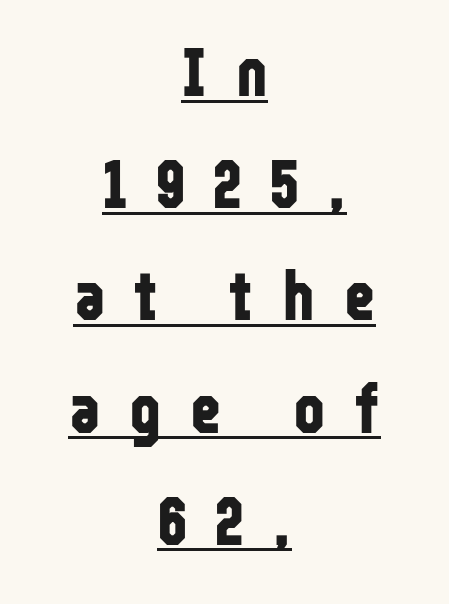
Q: Is the text bold? A: Yes.
Q: Is the text italic (slanted)? A: No, it is upright.
Q: Is the typeface a serif or a sans-serif typeface? A: Sans-serif.
Q: Is the text underlined? A: Yes.
Q: How is the paragraph aligned? A: Centered.
Q: Is the spacing between letters normal or unusually wide? A: Unusually wide.
Q: Is the spacing between lines tight, normal or loose? A: Normal.
Q: Width (condensed, normal, or wide)? A: Condensed.
Q: Stroke contrast? A: Low.
Q: x-height? A: Medium.
Q: Monospaced? A: No.
